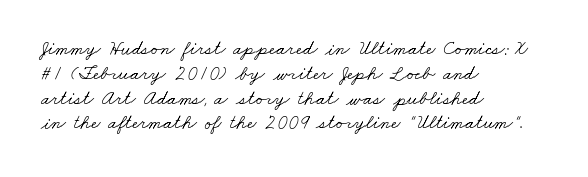
Q: Is the text bold? A: No.
Q: Is the text underlined? A: No.
Q: How is the paragraph aligned? A: Left-aligned.
Q: Is the spacing between letters normal or unusually wide? A: Normal.
